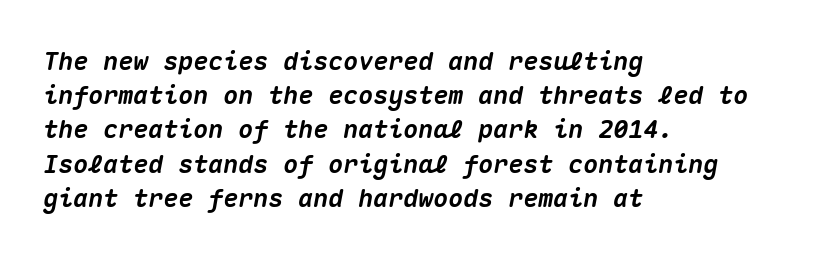
One glance says typical: line gaps are just what's usual. In CSS terms this would be text-align: left. What stands out about the letter spacing? Nothing — it is the standard amount. Underlining? Definitely not there. Tall strokes in this sample are angled rather than plumb. Is the type bold? Yes — the strokes are clearly thick and heavy.
